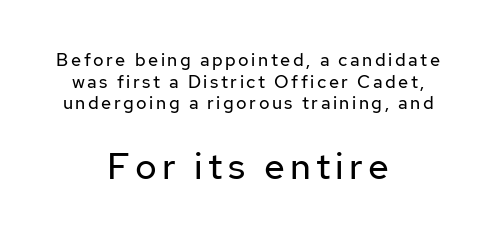
Do the characters align in a grid? No, the font is proportional. The text was rendered using a sans face with plain stroke endings. Underlining? Definitely not there. The strokes are not fattened; the text isn't bold. No italicization has been applied; the sample stays upright. Block two is the big one; block one sits smaller above it.
